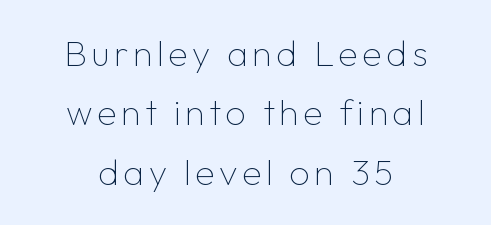
A centered setting, common on invitations and titles, is used for this passage. Check the space under the baseline: it is left empty. Observe the absence of serifs on each vertical stroke in this sample. The weight would be labelled regular, book, light, or lighter still.
